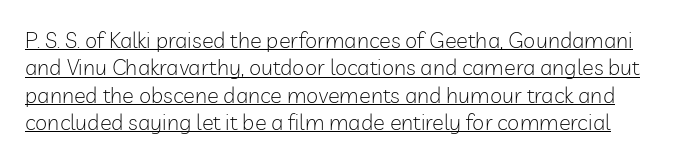
{"italic": "no", "bold": "no", "underline": "yes", "line_spacing_ratio": 1.24, "letter_spacing": "normal", "letter_spacing_em": 0.0, "glyph_px": 22}
